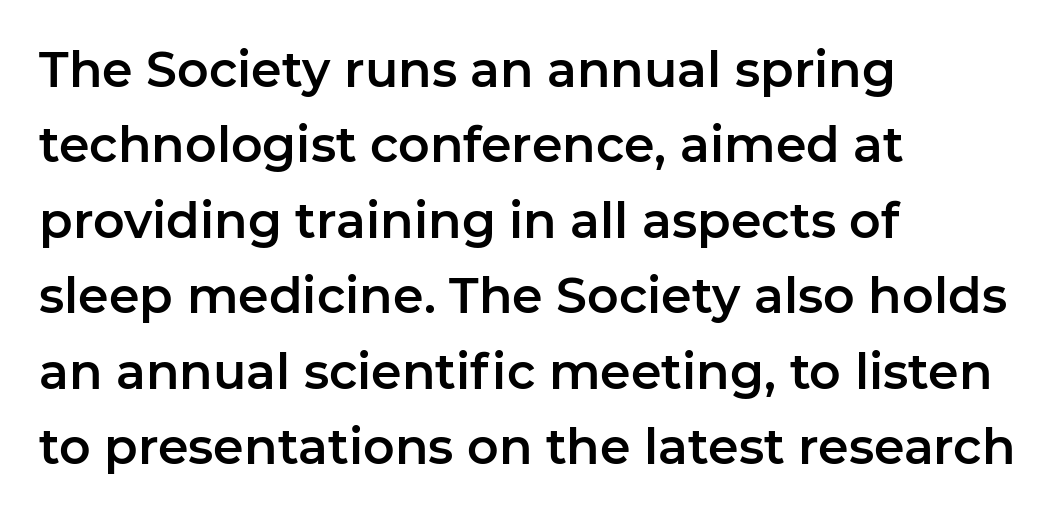
{"serif": "no", "italic": "no", "width": "normal", "stroke_contrast": "low", "x_height": "medium", "monospaced": "no", "underline": "no", "align": "left", "line_spacing": "normal", "line_spacing_ratio": 1.54, "letter_spacing": "normal", "letter_spacing_em": 0.0, "glyph_px": 49}
